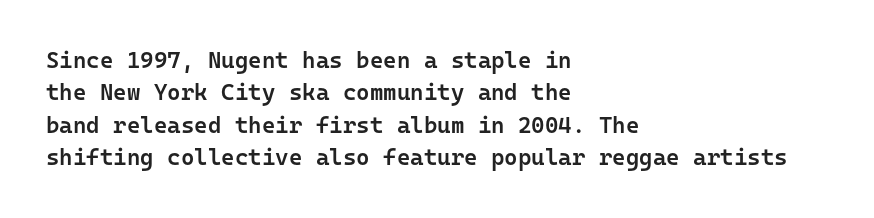
Q: Is the text bold? A: Semi-bold.
Q: Is the text italic (slanted)? A: No, it is upright.
Q: Is the text underlined? A: No.
Q: How is the paragraph aligned? A: Left-aligned.
Q: Is the spacing between letters normal or unusually wide? A: Normal.
Q: Is the spacing between lines tight, normal or loose? A: Normal.
